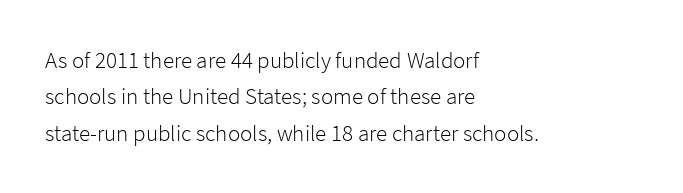
Compared with typical paragraphs, the rows here are spaced about the same. The letterforms sit at book weight or below. Ascenders rise straight up at ninety degrees. The lines are quadded left. Check the space under the baseline: it is left empty. Tracking value appears to be zero — textbook default spacing.
